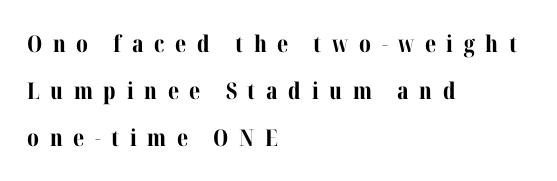
The lines in this sample share a left origin and differ only in where they stop. In terms of leading, this rendering errs on the spacious side. Quick note: not italic, upright. A full-strength bold gives these letters their thick strokes. Caption: expanded tracking, letters set apart. No word sits above an underline.
